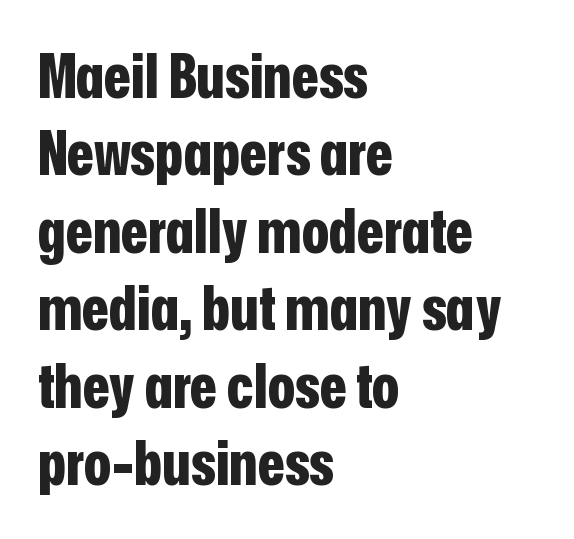
A typesetter would call this proportional, since set widths differ per character. I'd call this a sans setting — the letters go barefoot. The passage shown is emphatically bold. Successive baselines arrive at the customary interval.
